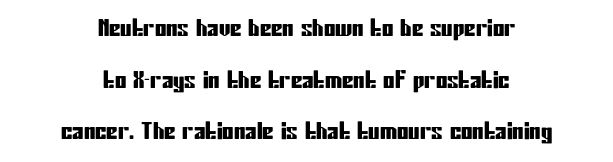
The image shows 23 px text type, upright; set centered, loose line spacing (2.25x), normal letter spacing, not underlined.
